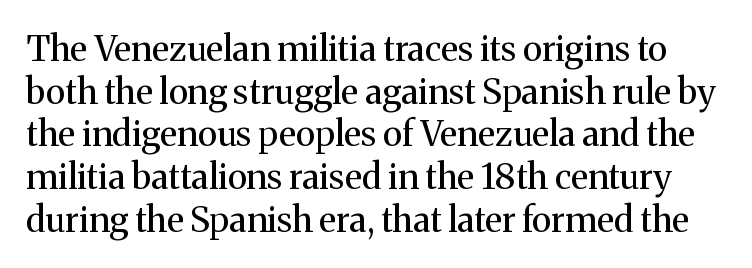
The image shows 35 px regular-weight serif type, upright; set line spacing 1.22x, normal letter spacing, not underlined; medium stroke contrast and a medium x-height.
